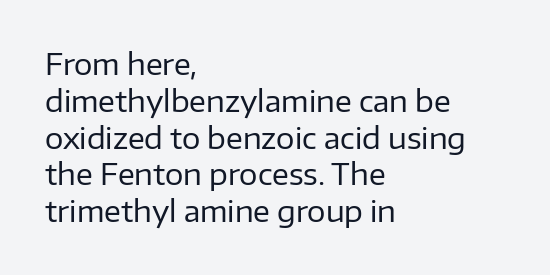
Q: Is the text bold? A: No.
Q: Is the text italic (slanted)? A: No, it is upright.
Q: Is the typeface a serif or a sans-serif typeface? A: Sans-serif.
Q: Is the text underlined? A: No.
Q: How is the paragraph aligned? A: Left-aligned.
Q: Is the spacing between letters normal or unusually wide? A: Normal.
Q: Is the spacing between lines tight, normal or loose? A: Normal.
Q: Width (condensed, normal, or wide)? A: Normal.
Q: Stroke contrast? A: Low.
Q: x-height? A: Medium.
Q: Monospaced? A: No.
